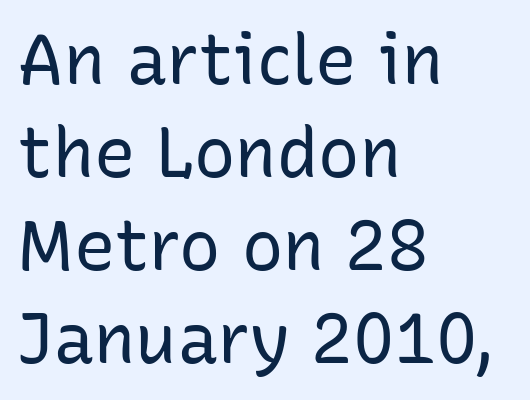
Regular leading. Characters remain perfectly vertical along every line. Where is the straight margin? On the left. Standard letterfit; no display-style spreading of the glyphs.
